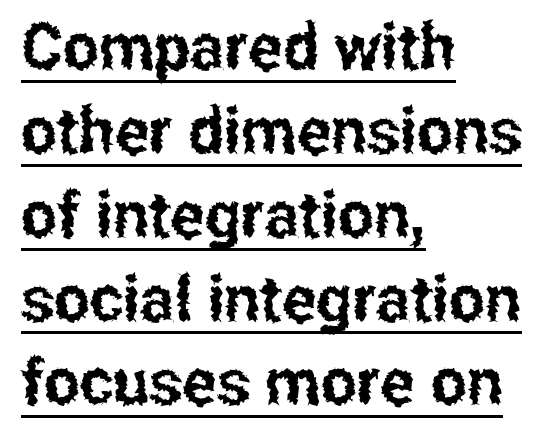
Q: Is the text italic (slanted)? A: No, it is upright.
Q: Is the typeface a serif or a sans-serif typeface? A: Sans-serif.
Q: Is the text underlined? A: Yes.
Q: How is the paragraph aligned? A: Left-aligned.
Q: Is the spacing between letters normal or unusually wide? A: Normal.
Q: Is the spacing between lines tight, normal or loose? A: Normal.
Q: Width (condensed, normal, or wide)? A: Condensed.
Q: Stroke contrast? A: Low.
Q: x-height? A: Medium.
Q: Monospaced? A: No.
